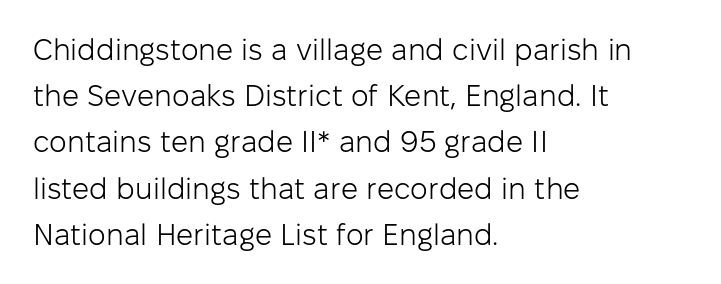
Q: Is the text bold? A: No.
Q: Is the text italic (slanted)? A: No, it is upright.
Q: Is the typeface a serif or a sans-serif typeface? A: Sans-serif.
Q: Is the text underlined? A: No.
Q: How is the paragraph aligned? A: Left-aligned.
Q: Is the spacing between letters normal or unusually wide? A: Normal.
Q: Is the spacing between lines tight, normal or loose? A: Normal.
Q: Width (condensed, normal, or wide)? A: Normal.
Q: Stroke contrast? A: Low.
Q: x-height? A: Medium.
Q: Monospaced? A: No.
